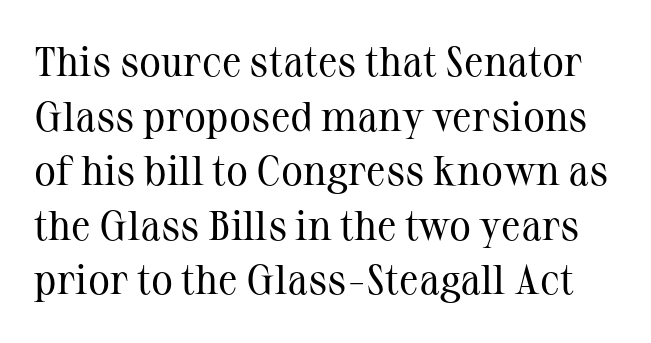
{"serif": "yes", "italic": "no", "bold": "no", "weight": "regular", "width": "normal", "stroke_contrast": "medium", "x_height": "medium", "monospaced": "no", "underline": "no", "line_spacing": "normal", "line_spacing_ratio": 1.33, "letter_spacing": "normal", "letter_spacing_em": 0.0, "glyph_px": 41}
